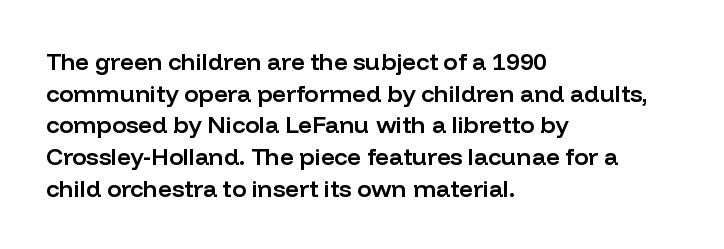
Q: Is the text bold? A: Semi-bold.
Q: Is the text italic (slanted)? A: No, it is upright.
Q: Is the text underlined? A: No.
Q: How is the paragraph aligned? A: Left-aligned.
Q: Is the spacing between letters normal or unusually wide? A: Normal.
Q: Is the spacing between lines tight, normal or loose? A: Normal.
